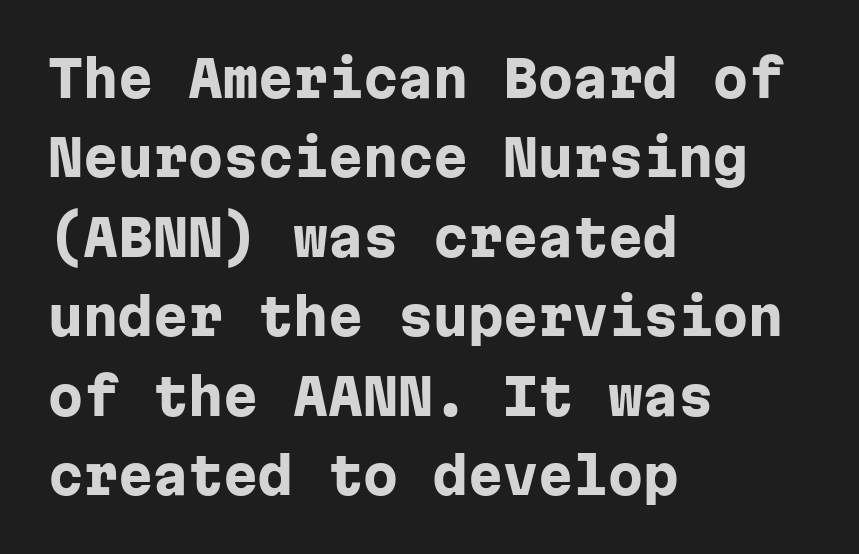
The image shows 50 px heavy sans-serif type, upright, monospaced; set left-aligned, normal line spacing (1.59x), normal letter spacing, not underlined; low stroke contrast and a medium x-height.
